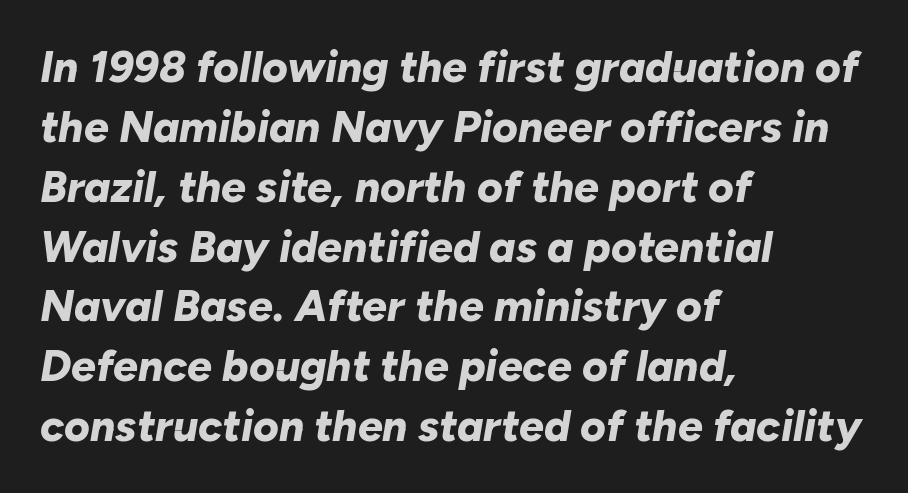
Horizontal alignment here is leftward, the default for most running prose. Weight check: bold — yes, fully. Look at the tracking — it's just the regular setting, nothing added. Descenders are the only things crossing below the line. Character widths vary here, with narrow letters taking less room than wide ones.
